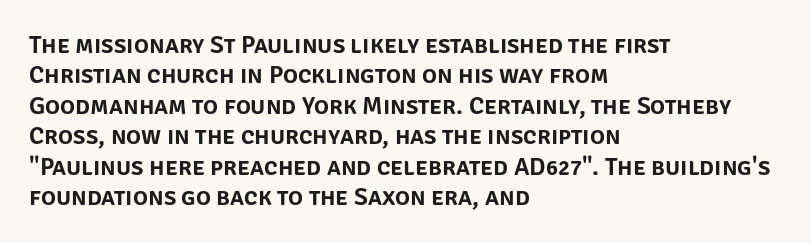
Q: Is the text italic (slanted)? A: No, it is upright.
Q: Is the text underlined? A: No.
Q: How is the paragraph aligned? A: Left-aligned.
Q: Is the spacing between letters normal or unusually wide? A: Normal.
